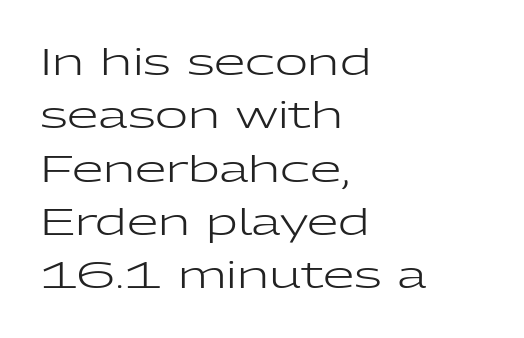
The image shows 36 px regular-weight, wide sans-serif type, upright; set left-aligned, normal line spacing (1.48x), normal letter spacing, not underlined; low stroke contrast and a medium x-height.
